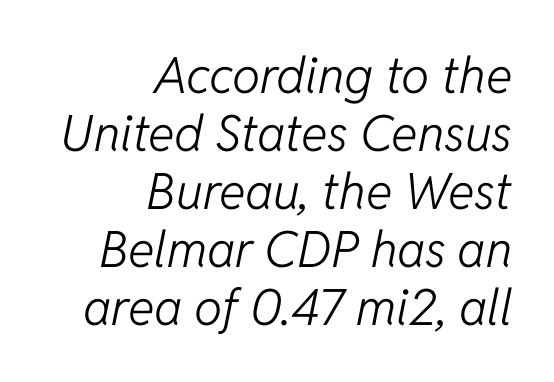
Clear beneath every line of the passage. Look at the tracking — it's just the regular setting, nothing added. You could not count columns in this text — the font is proportionally spaced. The letters are slanted; this is an italic face. One-word summary of the alignment: right. Summary of weight: not heavy and not bold.
